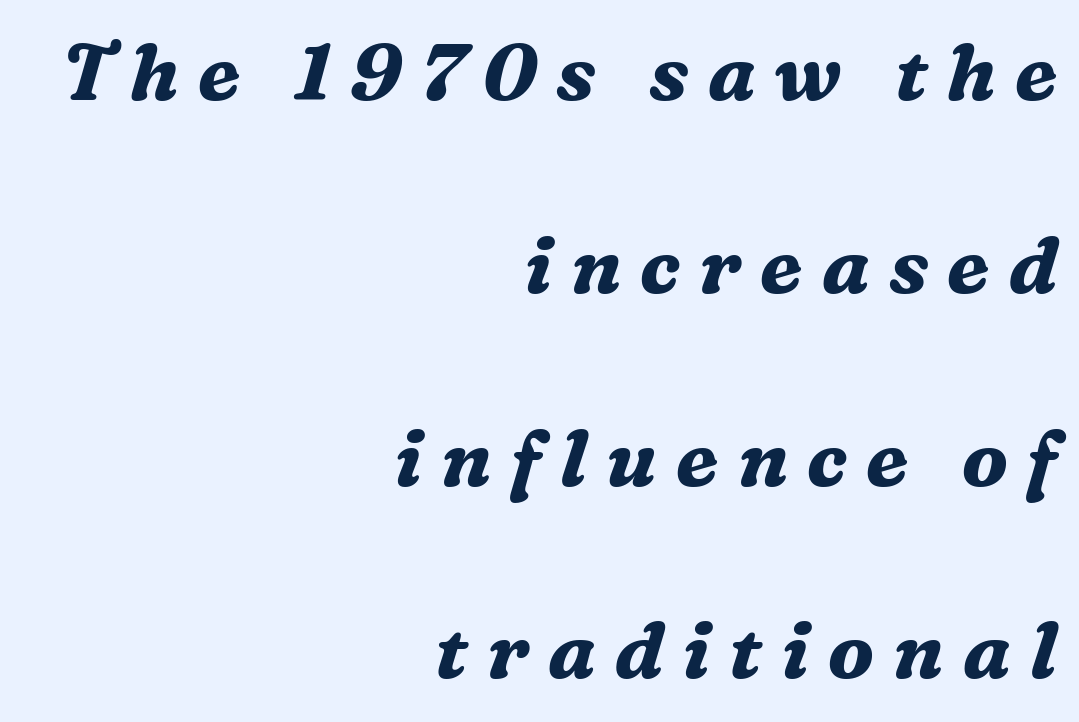
{"serif": "yes", "italic": "yes", "lean": "right", "slant_degrees": 16, "bold": "yes", "weight": "bold", "width": "normal", "stroke_contrast": "medium", "x_height": "medium", "monospaced": "no", "underline": "no", "align": "right", "line_spacing": "loose", "line_spacing_ratio": 2.44, "letter_spacing": "wide", "letter_spacing_em": 0.24, "glyph_px": 79}
